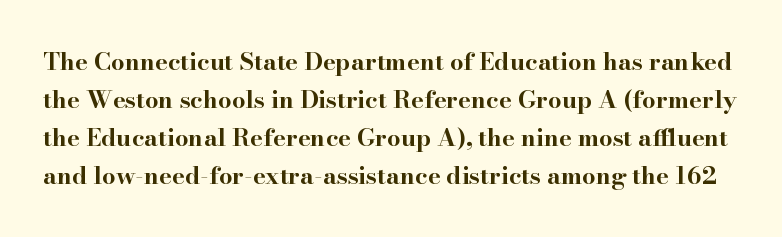
Q: Is the text bold? A: Yes.
Q: Is the text italic (slanted)? A: No, it is upright.
Q: Is the text underlined? A: No.
Q: Is the spacing between letters normal or unusually wide? A: Normal.
Q: Is the spacing between lines tight, normal or loose? A: Normal.
